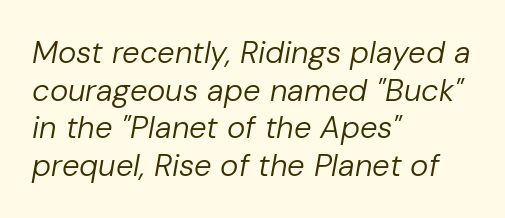
{"italic": "yes", "lean": "right", "slant_degrees": 10, "bold": "no", "weight": "regular", "width": "normal", "stroke_contrast": "low", "x_height": "medium", "monospaced": "no", "underline": "no", "align": "left", "line_spacing_ratio": 1.21, "letter_spacing": "normal", "letter_spacing_em": 0.0, "glyph_px": 31}
